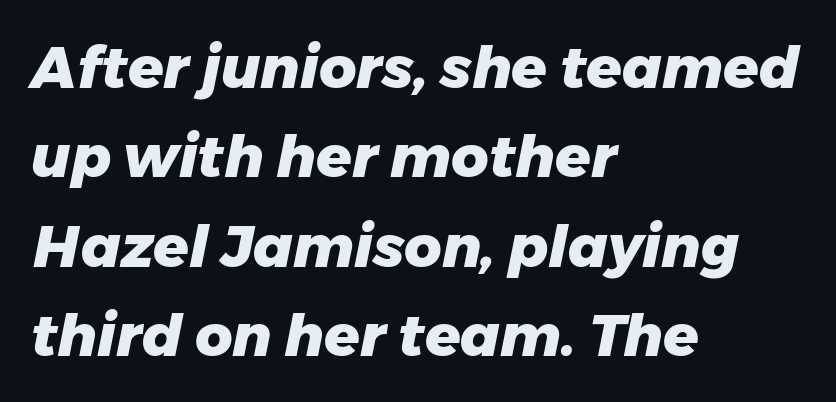
{"italic": "yes", "lean": "right", "slant_degrees": 11, "bold": "yes", "weight": "heavy", "width": "normal", "stroke_contrast": "low", "x_height": "medium", "monospaced": "no", "underline": "no", "align": "left", "line_spacing": "normal", "line_spacing_ratio": 1.54, "letter_spacing": "normal", "letter_spacing_em": 0.0, "glyph_px": 58}
